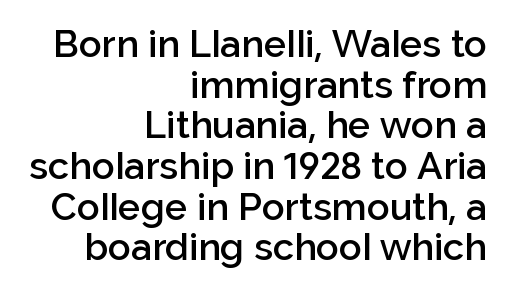
This is the regular roman posture of the typeface. Which margin do the lines hug? The right one — the left edge is uneven. The letters advance in unequal steps, a hallmark of proportional type. Interline gaps are noticeably narrow in this sample.
